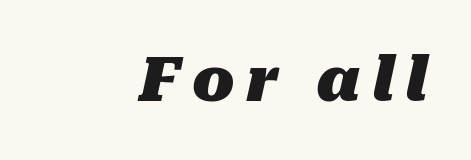
The image shows 62 px heavy type, italic (leaning right); set right-aligned, not underlined; medium stroke contrast and a medium x-height.
